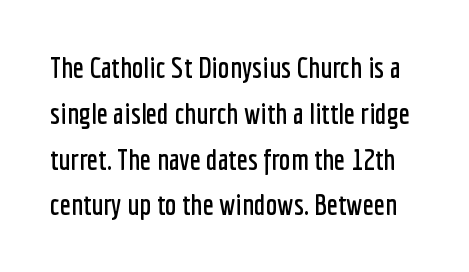
Q: Is the text italic (slanted)? A: No, it is upright.
Q: Is the typeface a serif or a sans-serif typeface? A: Sans-serif.
Q: Is the text underlined? A: No.
Q: Is the spacing between letters normal or unusually wide? A: Normal.
Q: Is the spacing between lines tight, normal or loose? A: Normal.
Q: Width (condensed, normal, or wide)? A: Condensed.
Q: Stroke contrast? A: Low.
Q: x-height? A: Medium.
Q: Monospaced? A: No.
